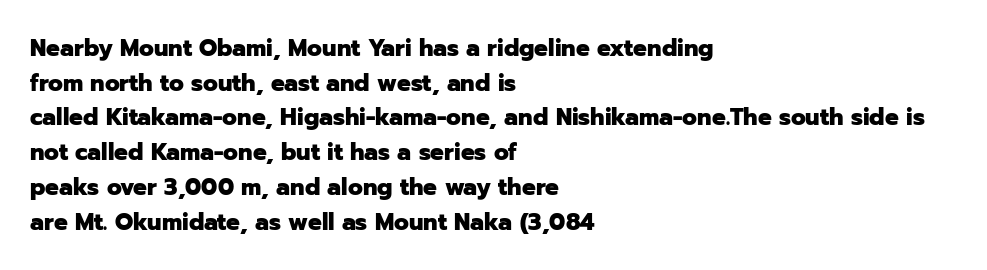
The image shows 23 px bold type, upright; set left-aligned, normal line spacing (1.51x), normal letter spacing, not underlined.
